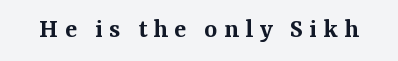
Compared with typical body copy, the letter spacing here is much looser. Note the varied advance widths — an 'i' is clearly narrower than an 'm'. A roman cut, with each character standing at attention. Rule under the text: the space is simply empty. Each letter's strokes conclude with small projecting serifs.
